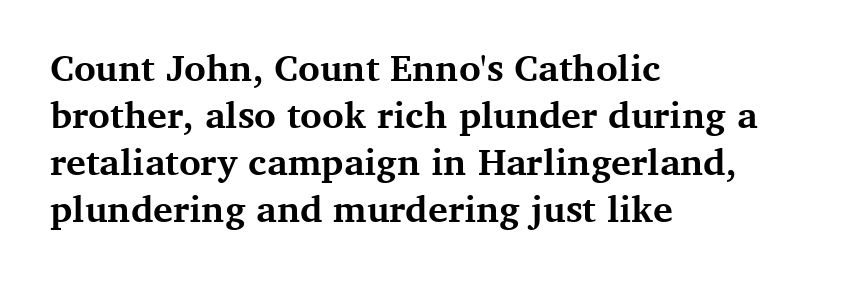
Check the space under the baseline: it is left empty. The letters stand straight up with perfectly vertical stems. The type family on display is of the serif kind. Nothing unusual about the tracking: characters are spaced as the font intends. Line spacing here is normal. I'd describe the lettering as bold — thick and assertive.
